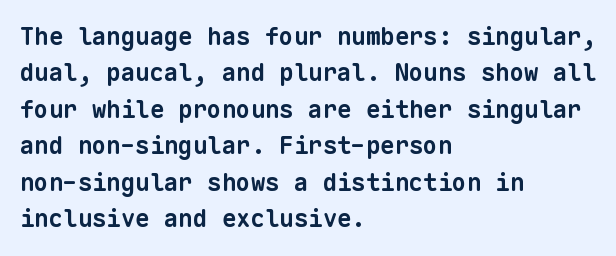
Compared with typical paragraphs, the rows here are spaced about the same. Any mark beneath the type? The region is blank. There is no visible air inserted between adjacent glyphs. Typesetter's note: full bold, strokes at maximum text heaviness. Reading down the block, your eye returns to a fixed left position each line.
